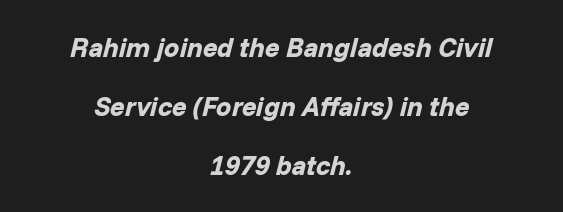
Tall strokes in this sample are angled rather than plumb. Is the block centered? Yes — each line is placed symmetrically about the middle. I'd describe the lettering as bold — thick and assertive. Each row of text sits above clean, open space. Tracking value appears to be zero — textbook default spacing. A great deal of white space separates one row of letters from the next.
